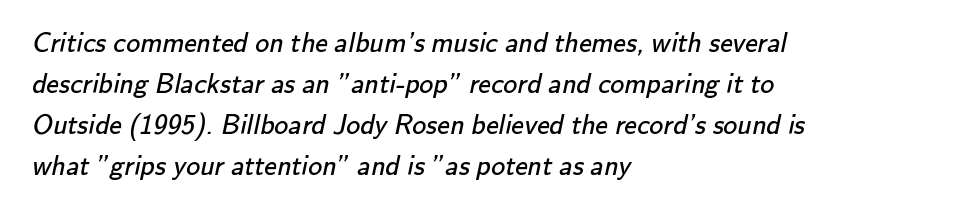
{"serif": "no", "bold": "no", "weight": "regular", "width": "normal", "stroke_contrast": "low", "x_height": "small", "monospaced": "no", "underline": "no", "align": "left", "line_spacing": "normal", "line_spacing_ratio": 1.46, "letter_spacing": "normal", "letter_spacing_em": 0.0, "glyph_px": 28}
